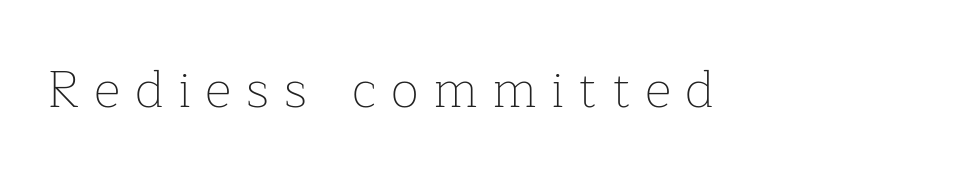
{"serif": "yes", "italic": "no", "bold": "no", "weight": "thin", "width": "normal", "stroke_contrast": "low", "x_height": "medium", "monospaced": "no", "underline": "no", "letter_spacing": "wide", "letter_spacing_em": 0.28, "glyph_px": 52}
